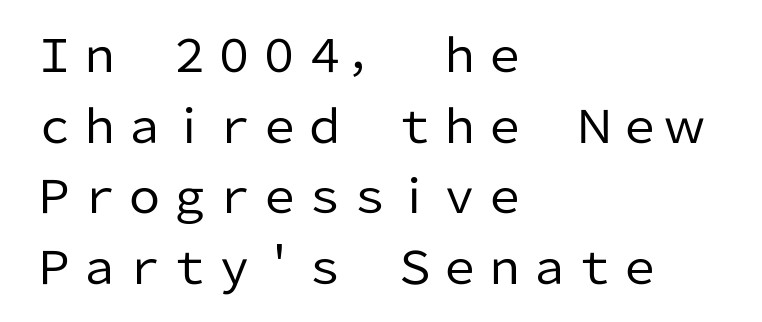
The image shows 45 px regular-weight sans-serif type, upright; set left-aligned, normal line spacing (1.57x), normal letter spacing, not underlined; low stroke contrast and a medium x-height.
